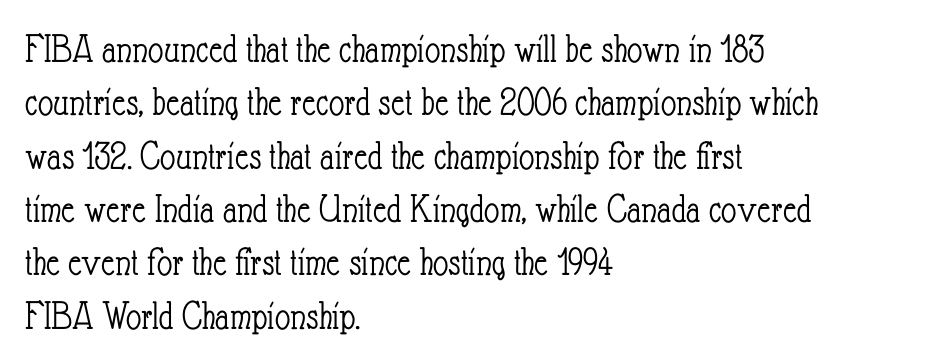
{"italic": "no", "bold": "no", "weight": "light", "width": "condensed", "stroke_contrast": "low", "x_height": "small", "monospaced": "no", "underline": "no", "align": "left", "line_spacing": "normal", "line_spacing_ratio": 1.27, "letter_spacing": "normal", "letter_spacing_em": 0.0, "glyph_px": 42}
